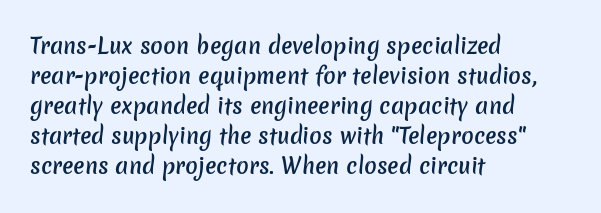
{"bold": "semi", "underline": "no", "align": "left", "line_spacing": "normal", "line_spacing_ratio": 1.43, "letter_spacing": "normal", "letter_spacing_em": 0.0, "glyph_px": 21}
